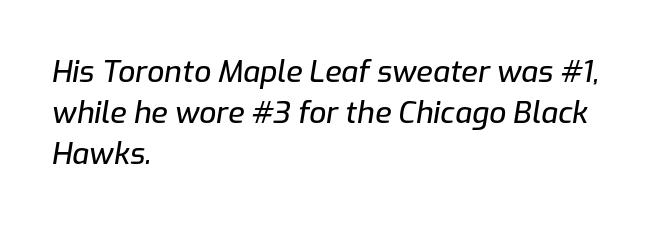
{"italic": "yes", "lean": "right", "slant_degrees": 9, "width": "normal", "stroke_contrast": "low", "x_height": "medium", "monospaced": "no", "underline": "no", "align": "left", "line_spacing": "normal", "line_spacing_ratio": 1.36, "letter_spacing": "normal", "letter_spacing_em": 0.0, "glyph_px": 30}
